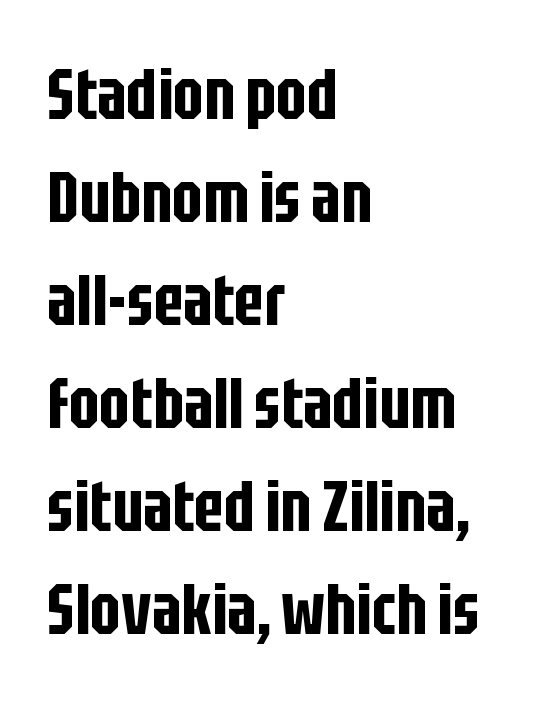
{"serif": "no", "italic": "no", "width": "condensed", "stroke_contrast": "low", "x_height": "large", "monospaced": "no", "underline": "no", "align": "left", "line_spacing": "normal", "line_spacing_ratio": 1.43, "letter_spacing": "normal", "letter_spacing_em": 0.0, "glyph_px": 72}
